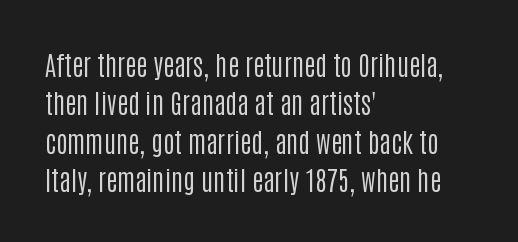
Every row of glyphs begins at an identical x-position on the left. A roman cut, with each character standing at attention. Does the leading feel generous? No, just average. The tracking reads as untouched default to a designer's eye.
